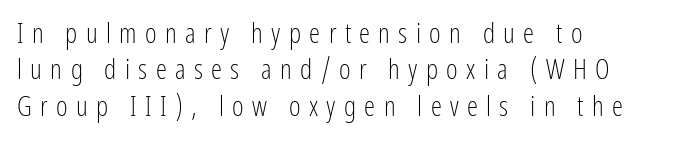
{"serif": "no", "italic": "no", "bold": "no", "weight": "light", "width": "condensed", "stroke_contrast": "low", "x_height": "medium", "monospaced": "no", "underline": "no", "align": "left", "line_spacing": "normal", "line_spacing_ratio": 1.3, "letter_spacing": "wide", "letter_spacing_em": 0.3, "glyph_px": 28}
